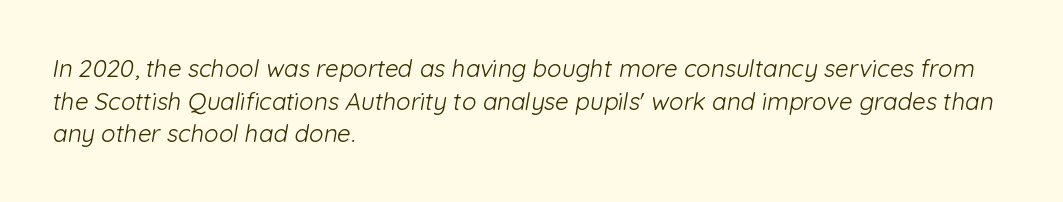
Q: Is the text bold? A: No.
Q: Is the text underlined? A: No.
Q: How is the paragraph aligned? A: Left-aligned.
Q: Is the spacing between letters normal or unusually wide? A: Normal.
Q: Is the spacing between lines tight, normal or loose? A: Normal.
